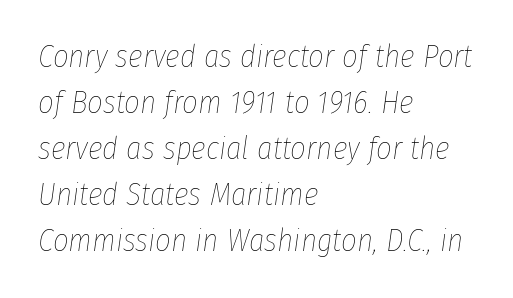
The baseline area is clear. Does the lettering tilt? It does — this is italic. Interline gaps are of average width in this sample. Character widths vary here, with narrow letters taking less room than wide ones. You could call the tracking neutral — neither tight nor loose.
